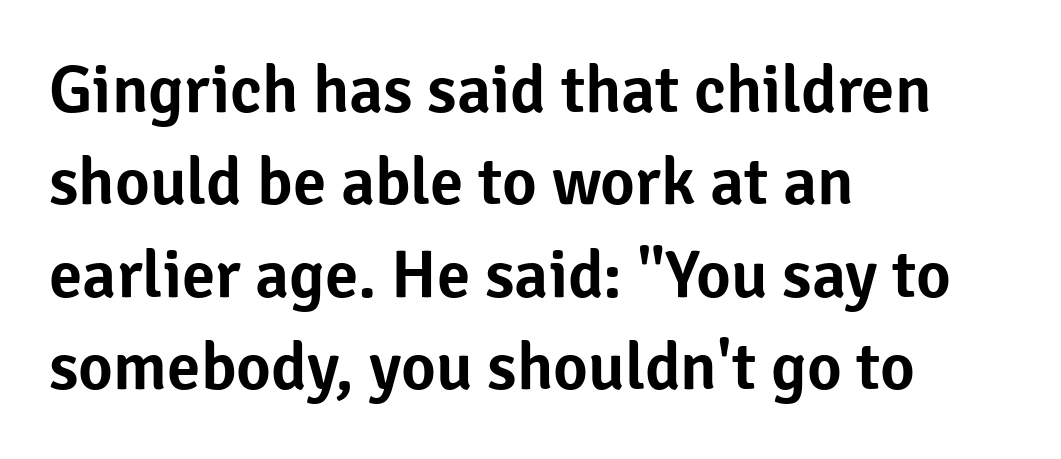
{"serif": "no", "italic": "no", "width": "normal", "stroke_contrast": "low", "x_height": "medium", "monospaced": "no", "underline": "no", "align": "left", "line_spacing": "normal", "line_spacing_ratio": 1.38, "letter_spacing": "normal", "letter_spacing_em": 0.0, "glyph_px": 67}
